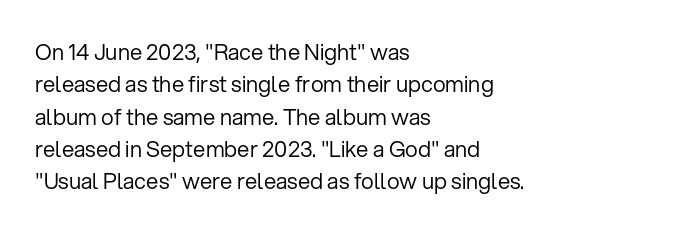
Q: Is the text bold? A: No.
Q: Is the text italic (slanted)? A: No, it is upright.
Q: Is the text underlined? A: No.
Q: How is the paragraph aligned? A: Left-aligned.
Q: Is the spacing between letters normal or unusually wide? A: Normal.
Q: Is the spacing between lines tight, normal or loose? A: Normal.
